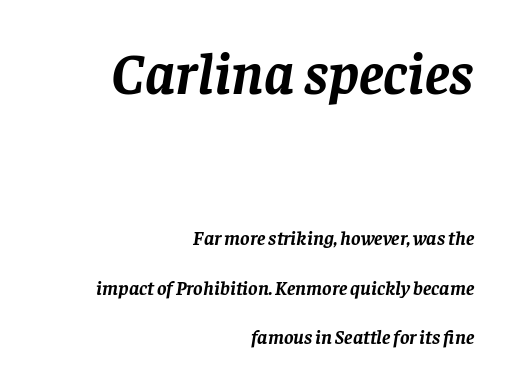
Slanted lettering throughout. Looks like regular typesetting: each glyph gets only the width it needs. A flush-right, rag-left setting is used for this passage. You can tell from the footed stems that serif type was used. One glance says open: line gaps are wider than usual. Heavy, bold letterforms.
